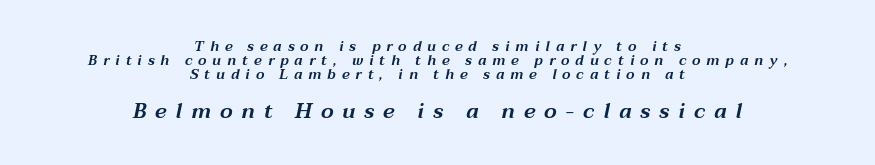
The image shows 21 px text type, italic (leaning right); set centered, tight line spacing (1.01x), unusually wide letter spacing (+0.42 em), not underlined; the second (bottom) block is 1.5x larger.
